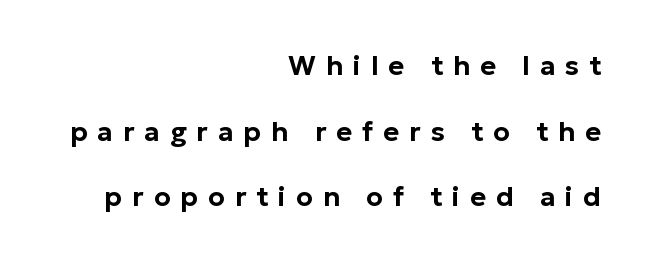
{"italic": "no", "underline": "no", "align": "right", "line_spacing": "loose", "line_spacing_ratio": 2.43, "letter_spacing": "wide", "letter_spacing_em": 0.37, "glyph_px": 27}
